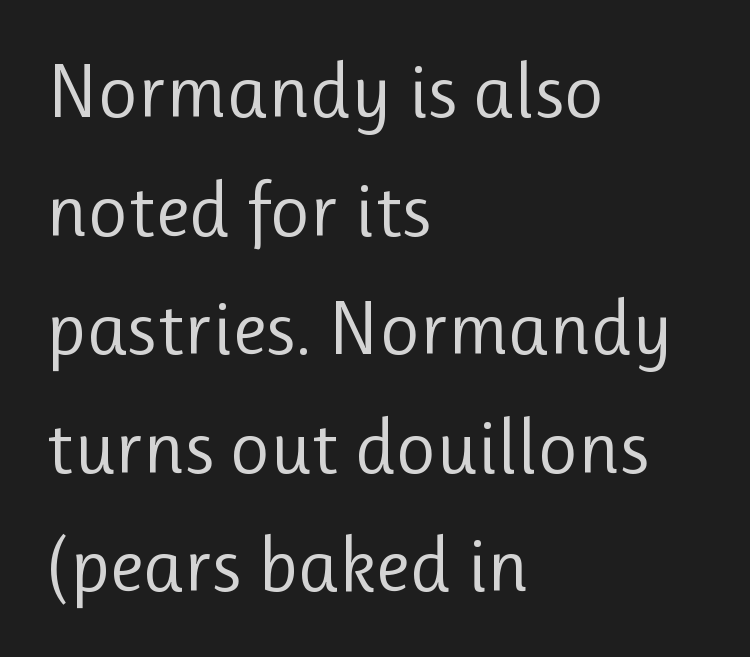
Q: Is the text bold? A: No.
Q: Is the text italic (slanted)? A: No, it is upright.
Q: Is the typeface a serif or a sans-serif typeface? A: Sans-serif.
Q: Is the text underlined? A: No.
Q: How is the paragraph aligned? A: Left-aligned.
Q: Is the spacing between letters normal or unusually wide? A: Normal.
Q: Is the spacing between lines tight, normal or loose? A: Normal.
Q: Width (condensed, normal, or wide)? A: Normal.
Q: Stroke contrast? A: Low.
Q: x-height? A: Medium.
Q: Monospaced? A: No.
